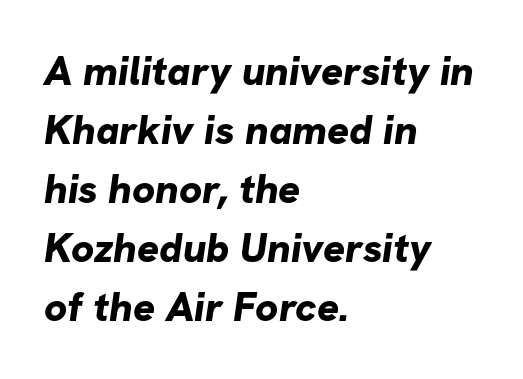
Compared with an ordinary text face, these strokes are far heavier — a full bold. Compared with a centered layout, this one pins lines to the left instead. Short note: letters normally spaced. Each letter's strokes conclude bluntly, with no projecting serifs. Descender tails drop into unmarked territory.
